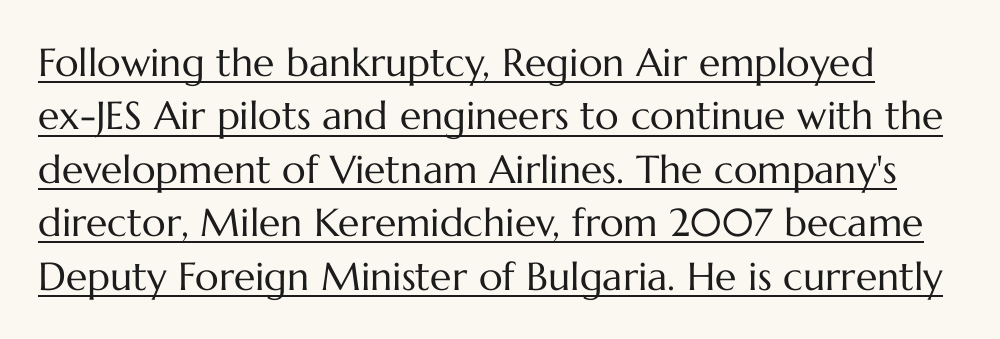
Stroke thickness stays within the range of a standard reading face or lighter. Students, observe: this is what conventionally led text looks like. A typesetter would call this proportional, since set widths differ per character. Letter spacing: default. The rendered words wear a rule along their underside.
